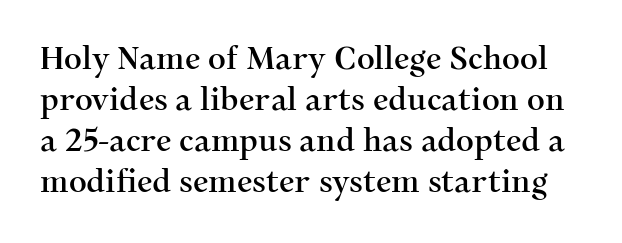
The image shows 31 px serif type, upright; set normal line spacing (1.32x), normal letter spacing, not underlined; medium stroke contrast and a medium x-height.
